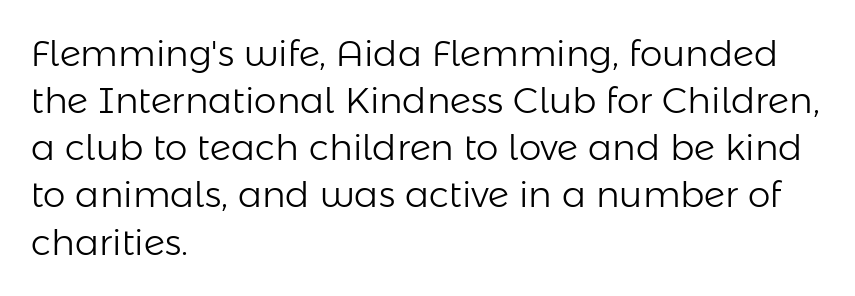
Quick note: underline off. Posture: vertical. Looks like regular typesetting: each glyph gets only the width it needs. Stroke thickness stays within the range of a standard reading face or lighter.
